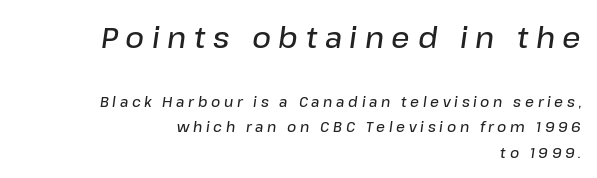
The image shows 29 px semibold type, italic (leaning right); set right-aligned, line spacing 1.82x, unusually wide letter spacing (+0.26 em), not underlined; the first (top) block is 2.07x larger; low stroke contrast and a medium x-height.
